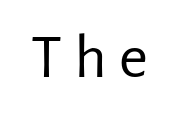
In terms of letterform style, serifs are entirely absent. Descenders are the only things crossing below the line. You can tell it's not italic because the verticals are truly vertical. Spacing verdict: proportional, widths tailored to each character. Each stroke keeps to a modest, everyday thickness or less.
